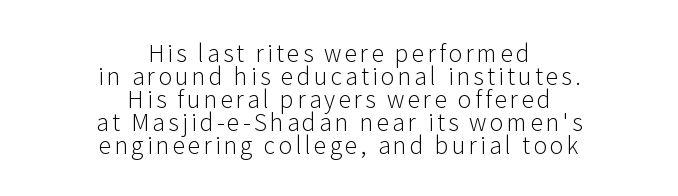
Teacher's note: observe the equal gaps on both sides — that is centered alignment. The typography opts for an upright posture over an oblique one. Underline: absent. The line-height multiplier appears low, near solid setting. The typeface has the unassuming heft of standard copy or less.
